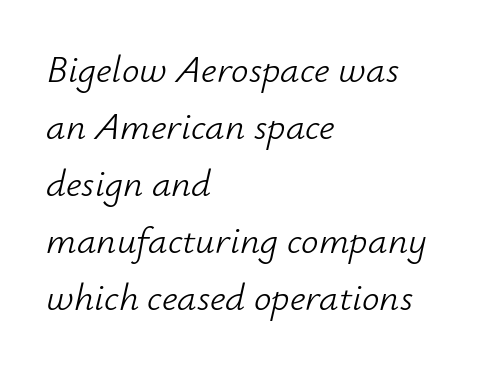
The face used here is proportionally spaced, like ordinary book or web type. Every row of glyphs begins at an identical x-position on the left. Baseline-to-baseline distance is the conventional proportion of letter height. The text carries the slant typical of an italic or oblique font. Inter-character spacing is left at the font's built-in metrics. The strip under each line holds only bare page.
